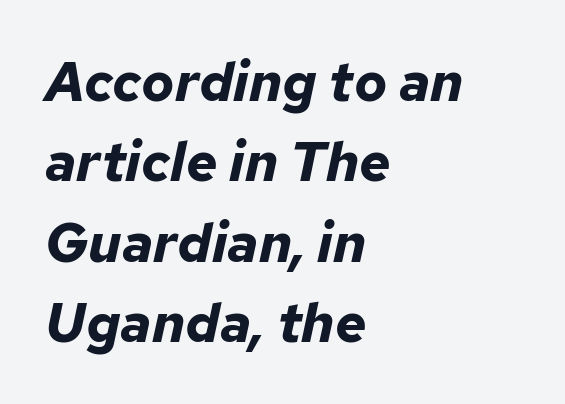
{"italic": "yes", "lean": "right", "slant_degrees": 12, "bold": "yes", "weight": "bold", "width": "normal", "stroke_contrast": "low", "x_height": "medium", "monospaced": "no", "underline": "no", "align": "left", "line_spacing": "normal", "line_spacing_ratio": 1.46, "letter_spacing": "normal", "letter_spacing_em": 0.0, "glyph_px": 55}
